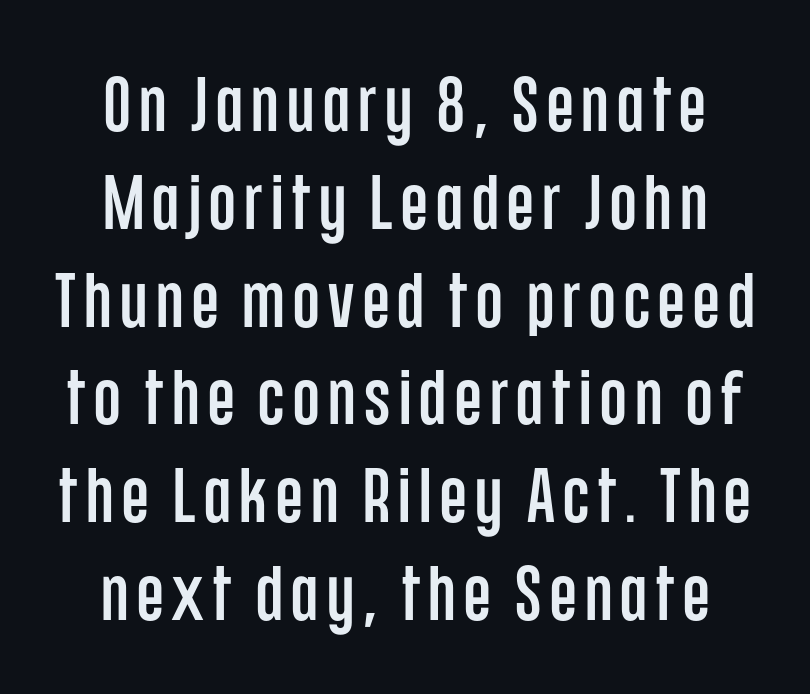
The image shows 77 px condensed sans-serif type, upright; set centered, normal line spacing (1.27x), not underlined; low stroke contrast and a large x-height.
